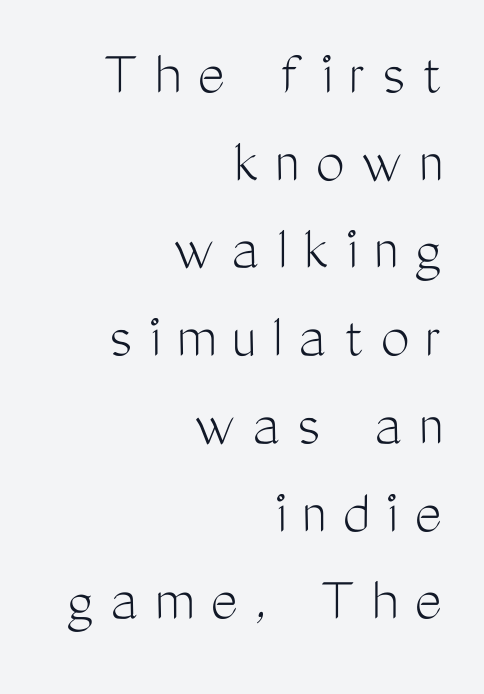
Vertical stems look standard width or narrower in stroke. This sample is right-justified, so line beginnings fall wherever the words allow. The face used here is proportionally spaced, like ordinary book or web type. The specimen omits any rule beneath the text block's lines. Vertically, the passage feels balanced, rows spaced as you'd expect. Note: no serifs on the glyphs.
